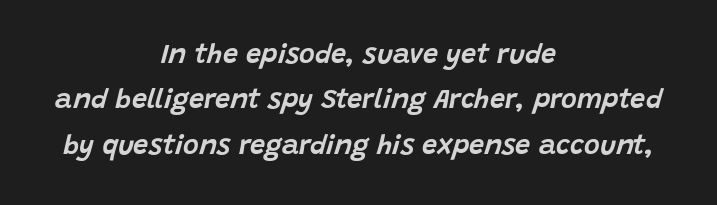
{"italic": "yes", "lean": "right", "slant_degrees": 15, "underline": "no", "align": "center", "line_spacing": "normal", "line_spacing_ratio": 1.68, "letter_spacing": "normal", "letter_spacing_em": 0.0, "glyph_px": 27}
